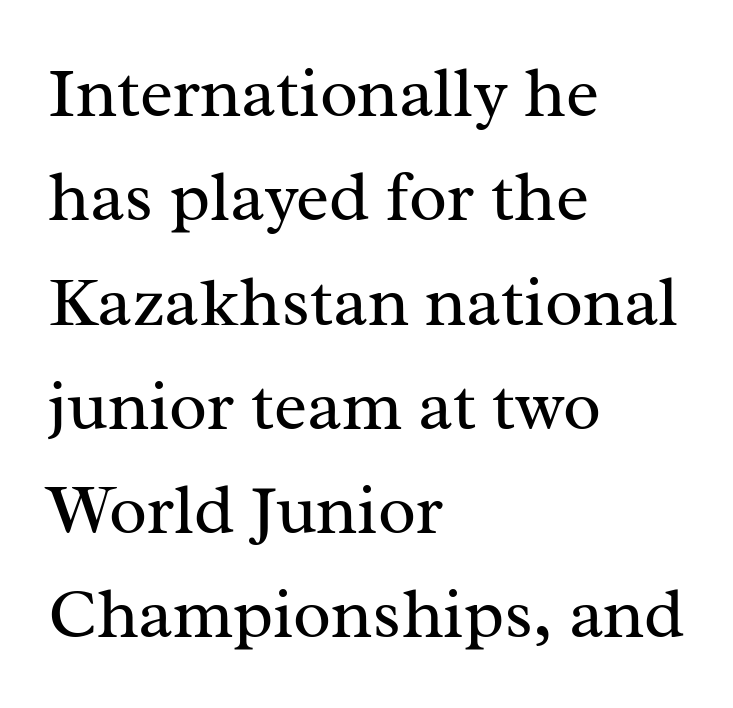
{"serif": "yes", "italic": "no", "bold": "no", "weight": "regular", "width": "normal", "stroke_contrast": "medium", "x_height": "medium", "monospaced": "no", "underline": "no", "align": "left", "line_spacing": "normal", "line_spacing_ratio": 1.49, "letter_spacing": "normal", "letter_spacing_em": 0.0, "glyph_px": 70}
